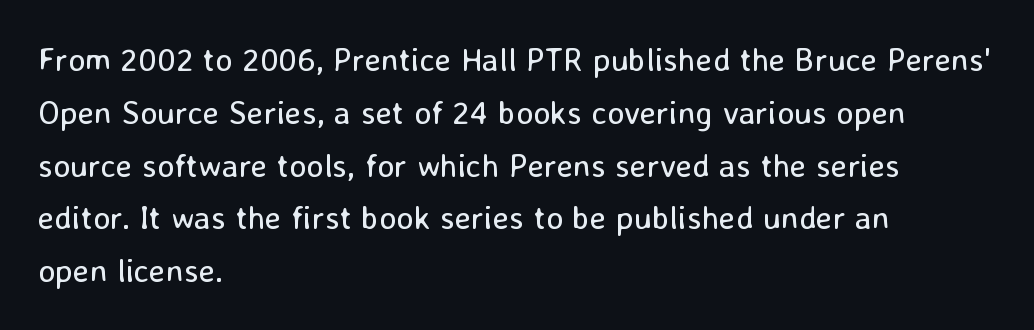
The image shows 33 px regular-weight sans-serif type, upright; set left-aligned, normal line spacing (1.6x), normal letter spacing, not underlined; low stroke contrast and a medium x-height.
